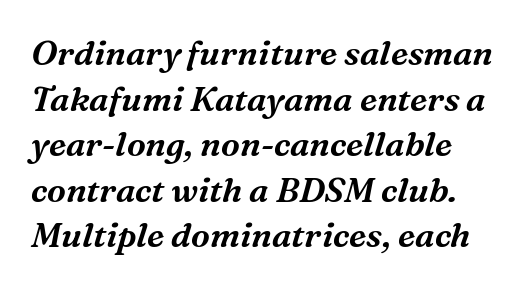
These lines are composed in type with serifs. The rendering uses a moderate line-height, typical for paragraphs. There is no visible air inserted between adjacent glyphs. The face used here has a pronounced slope to its letters. Note the varied advance widths — an 'i' is clearly narrower than an 'm'.
